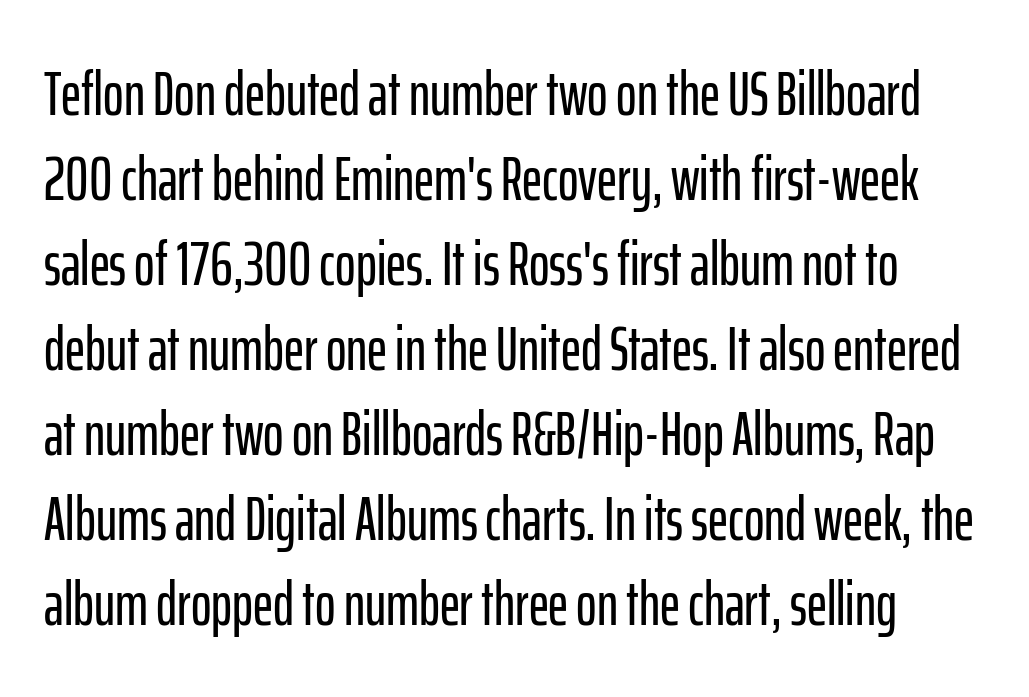
The image shows 62 px condensed sans-serif type, upright; set normal line spacing (1.37x), normal letter spacing, not underlined; low stroke contrast and a medium x-height.
